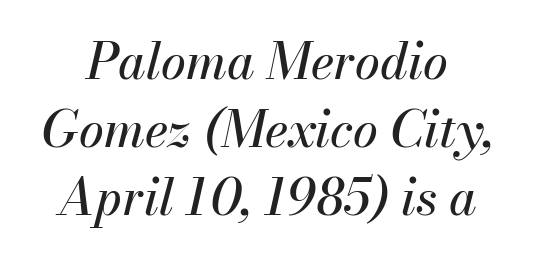
{"italic": "yes", "lean": "right", "slant_degrees": 13, "width": "normal", "stroke_contrast": "medium", "x_height": "small", "monospaced": "no", "underline": "no", "line_spacing": "normal", "line_spacing_ratio": 1.36, "letter_spacing": "normal", "letter_spacing_em": 0.0, "glyph_px": 50}
